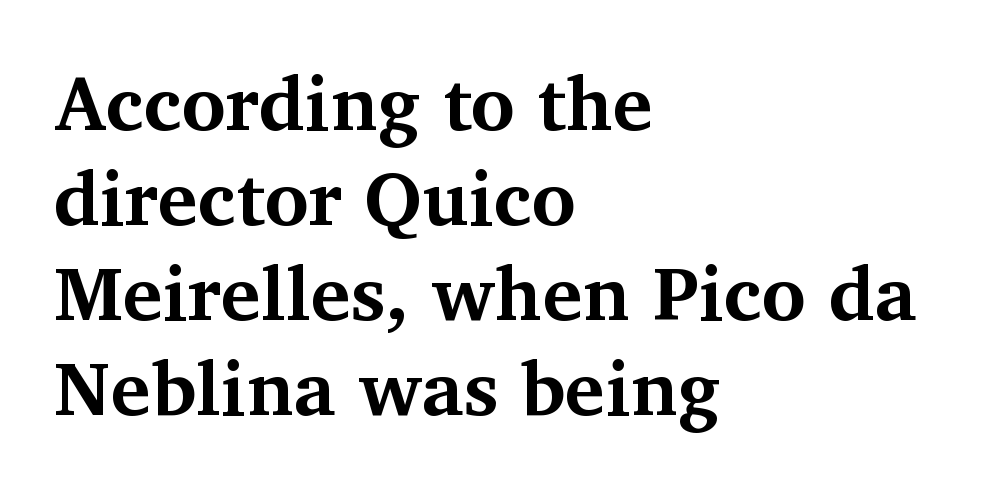
How heavy is the stroke? Heavy — this is a bold. The typography opts for an upright posture over an oblique one. Beneath every word, the page is bare. Character widths vary here, with narrow letters taking less room than wide ones. Honestly, the row spacing looks completely unremarkable.
